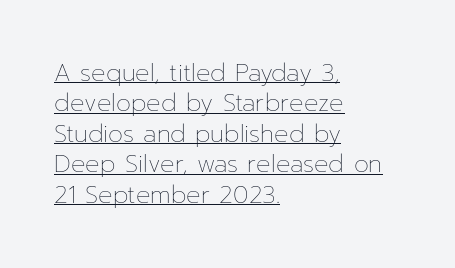
The sample's only ornament is a line tracing under the words. Look at the tracking — it's just the regular setting, nothing added. One-word summary of the alignment: left. No chunkiness to these letters — they're not bold. One glance says typical: line gaps are just what's usual.
